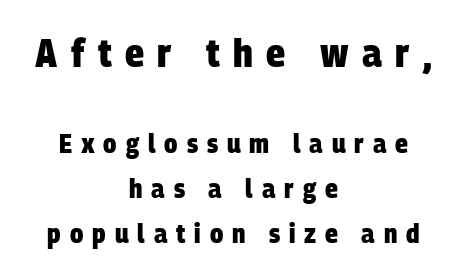
The image shows 40 px heavy, condensed sans-serif type; set centered, normal line spacing (1.66x), unusually wide letter spacing (+0.33 em), not underlined; the first (top) block is 1.48x larger; low stroke contrast and a large x-height.
